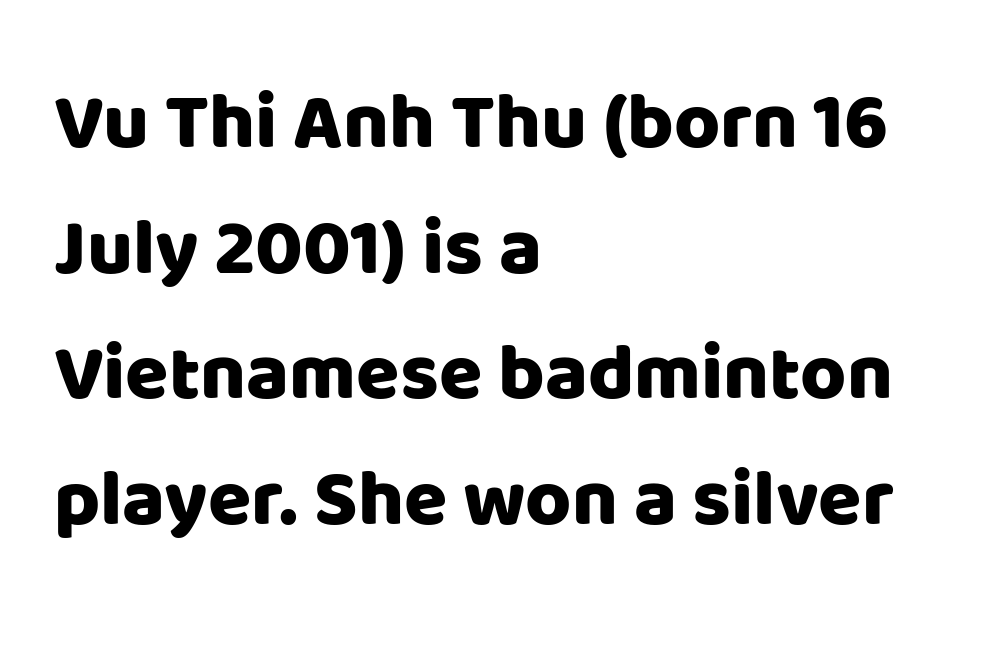
The letters stand upright; this is a roman face. How would I describe the line gaps? Plain and ordinary. Each letter keeps its own natural width here, so spacing adapts to shape. Observe the absence of serifs on each vertical stroke in this sample. These lines keep a tight, regular rhythm from letter to letter. Anything drawn beneath the words? Only blank space.
